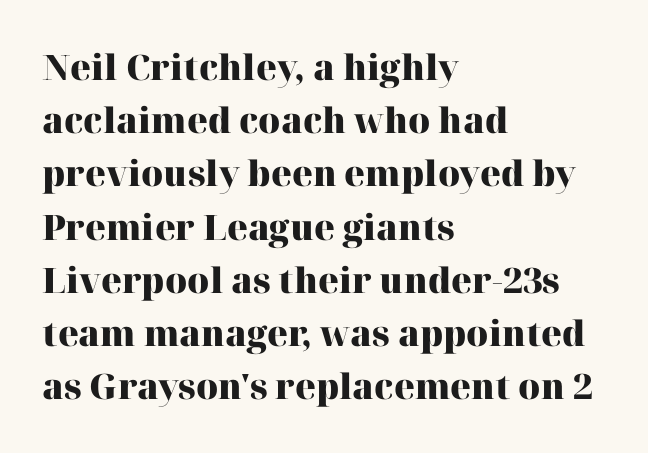
The image shows 35 px heavy serif type, upright; set left-aligned, normal line spacing (1.52x), normal letter spacing, not underlined; high stroke contrast and a medium x-height.
